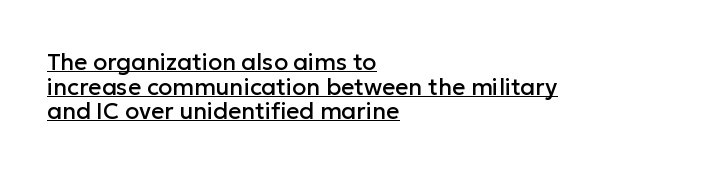
{"italic": "no", "underline": "yes", "align": "left", "line_spacing": "tight", "line_spacing_ratio": 1.07, "letter_spacing": "normal", "letter_spacing_em": 0.0, "glyph_px": 23}
